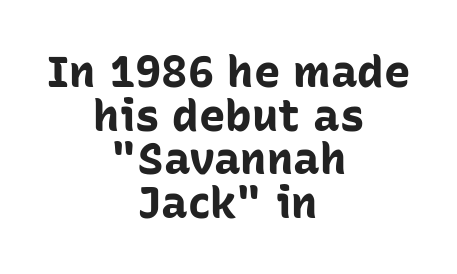
Strokes here are thick enough to call this a true bold. The rendering shows plain stroke endings on the letterforms — a sans-serif design. Check the space under the baseline: it is left empty. Vertically, the passage feels compressed, each row crowding the next.
